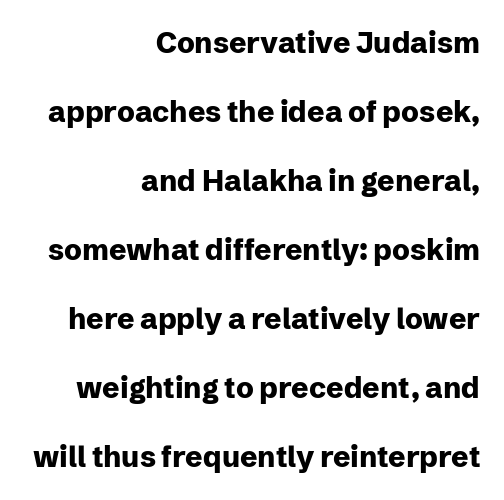
The image shows 29 px heavy sans-serif type, upright; set right-aligned, loose line spacing (2.38x), normal letter spacing, not underlined; low stroke contrast and a medium x-height.
